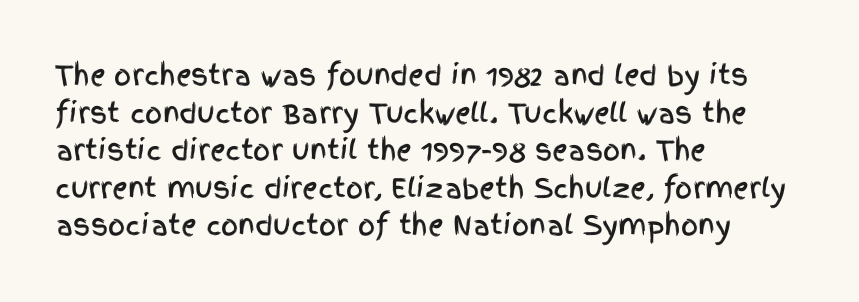
{"italic": "no", "underline": "no", "align": "left", "line_spacing": "normal", "line_spacing_ratio": 1.39, "letter_spacing": "normal", "letter_spacing_em": 0.0, "glyph_px": 27}
